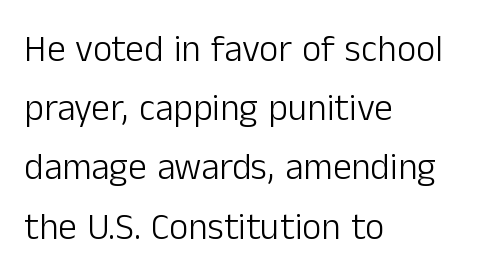
The letterforms sit shoulder to shoulder at normal distance. The typeface chosen for these lines omits serifs. The compositor pushed each line to the left boundary. Words float on clear page, feet unadorned. The weight tops out at a normal text grade. These lines are rendered in a variable-pitch font.
